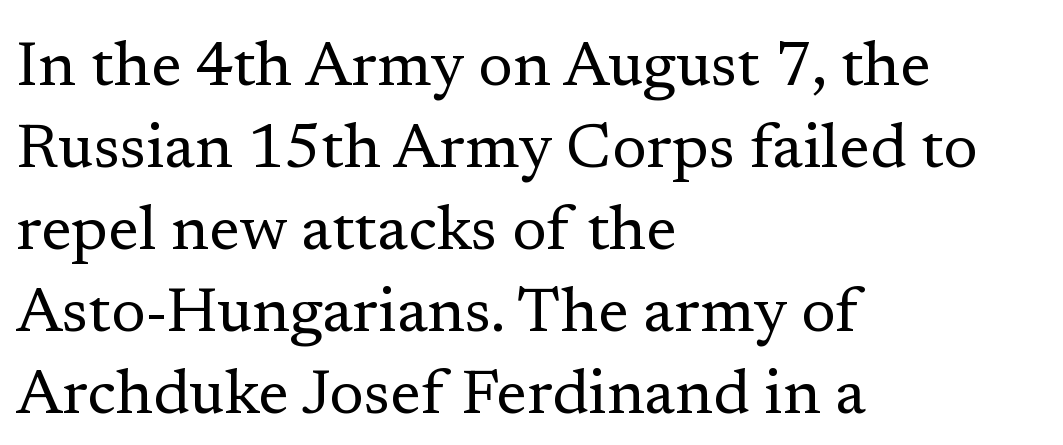
The image shows 63 px regular-weight serif type, upright; set left-aligned, normal line spacing (1.3x), normal letter spacing, not underlined; low stroke contrast and a medium x-height.
